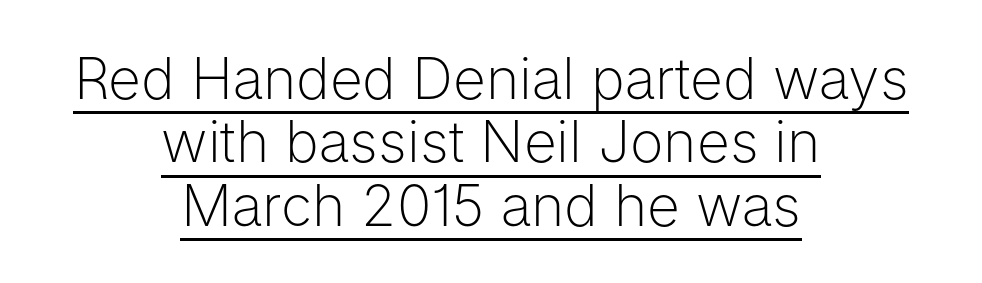
The image shows 57 px light sans-serif type, upright; set centered, tight line spacing (1.11x), normal letter spacing, underlined; low stroke contrast and a medium x-height.
